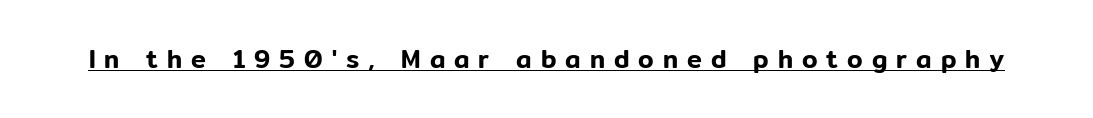
These lines have a slow, spaced-out rhythm from letter to letter. Every word sits above its own underline. Italic: no, the glyphs are upright roman.
